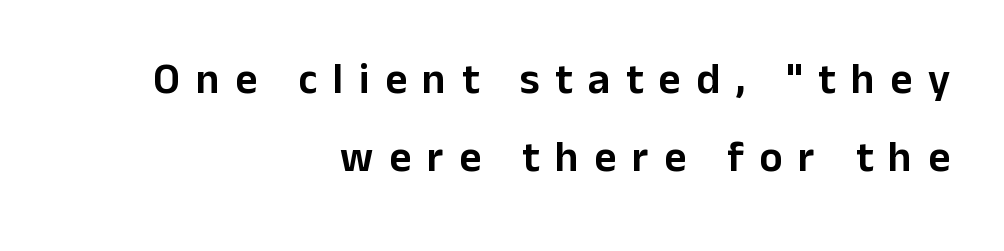
Looks like regular typesetting: each glyph gets only the width it needs. You can tell it's not italic because the verticals are truly vertical. Tracking here is generous; glyphs stand well apart from one another. Every row of glyphs terminates at an identical x-position on the right. A clean baseline with only descenders dipping below it.
